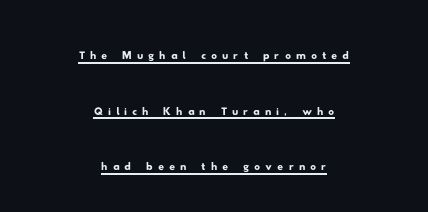
Q: Is the typeface a serif or a sans-serif typeface? A: Sans-serif.
Q: Is the text underlined? A: Yes.
Q: How is the paragraph aligned? A: Centered.
Q: Is the spacing between lines tight, normal or loose? A: Loose.
Q: Width (condensed, normal, or wide)? A: Wide.
Q: Stroke contrast? A: Low.
Q: x-height? A: Small.
Q: Monospaced? A: No.
